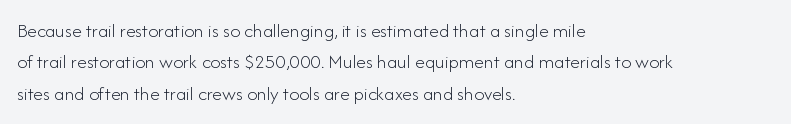
The image shows 20 px text type, upright; set left-aligned, normal line spacing (1.57x), normal letter spacing, not underlined.
